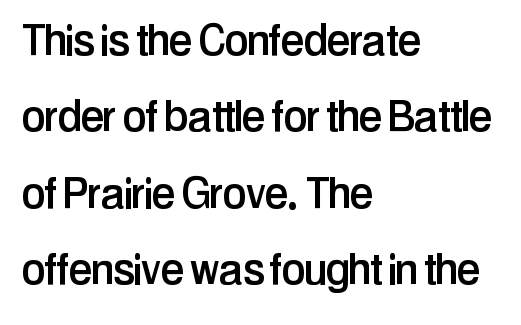
{"serif": "no", "italic": "no", "width": "condensed", "stroke_contrast": "low", "x_height": "medium", "monospaced": "no", "underline": "no", "align": "left", "line_spacing": "normal", "line_spacing_ratio": 1.44, "letter_spacing": "normal", "letter_spacing_em": 0.0, "glyph_px": 53}
